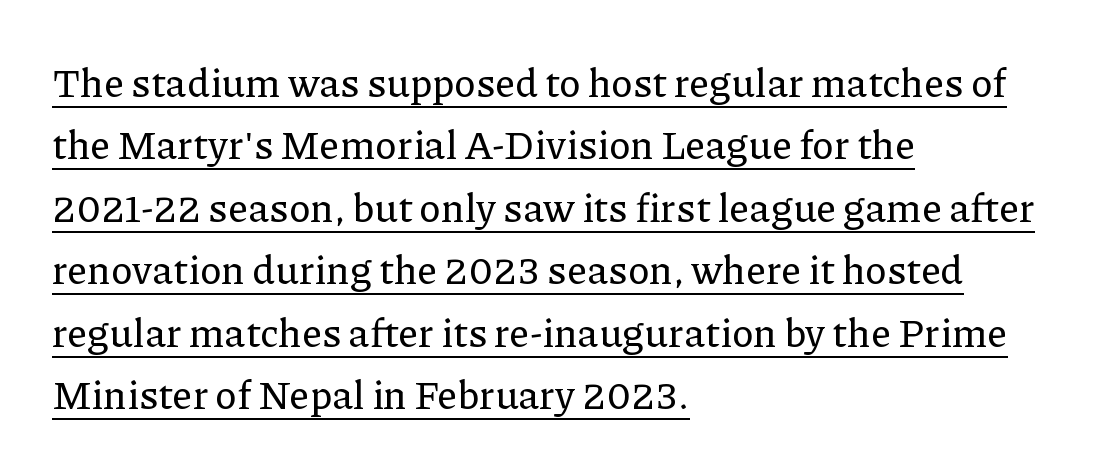
Q: Is the text italic (slanted)? A: No, it is upright.
Q: Is the typeface a serif or a sans-serif typeface? A: Serif.
Q: Is the text underlined? A: Yes.
Q: How is the paragraph aligned? A: Left-aligned.
Q: Is the spacing between letters normal or unusually wide? A: Normal.
Q: Is the spacing between lines tight, normal or loose? A: Normal.
Q: Width (condensed, normal, or wide)? A: Normal.
Q: Stroke contrast? A: Low.
Q: x-height? A: Medium.
Q: Monospaced? A: No.
